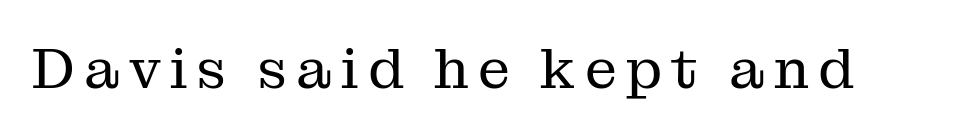
Each letter's strokes conclude with small projecting serifs. Descenders are the only things crossing below the line. Weight: regular or lighter. The rendering uses natural spacing where letterforms have individual widths. Nope, not italic — everything's standing straight.
